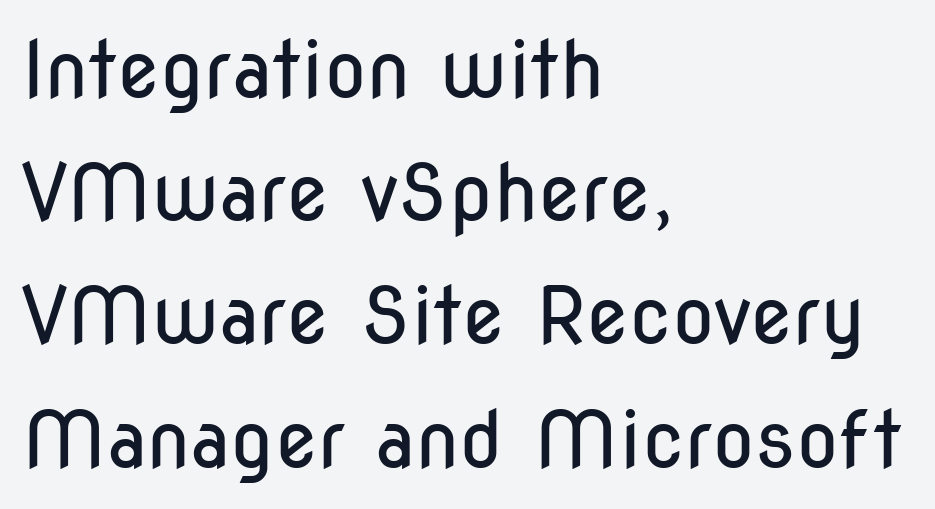
Q: Is the text bold? A: No.
Q: Is the text italic (slanted)? A: No, it is upright.
Q: Is the typeface a serif or a sans-serif typeface? A: Sans-serif.
Q: Is the text underlined? A: No.
Q: How is the paragraph aligned? A: Left-aligned.
Q: Is the spacing between letters normal or unusually wide? A: Normal.
Q: Is the spacing between lines tight, normal or loose? A: Normal.
Q: Width (condensed, normal, or wide)? A: Condensed.
Q: Stroke contrast? A: Low.
Q: x-height? A: Medium.
Q: Monospaced? A: No.
